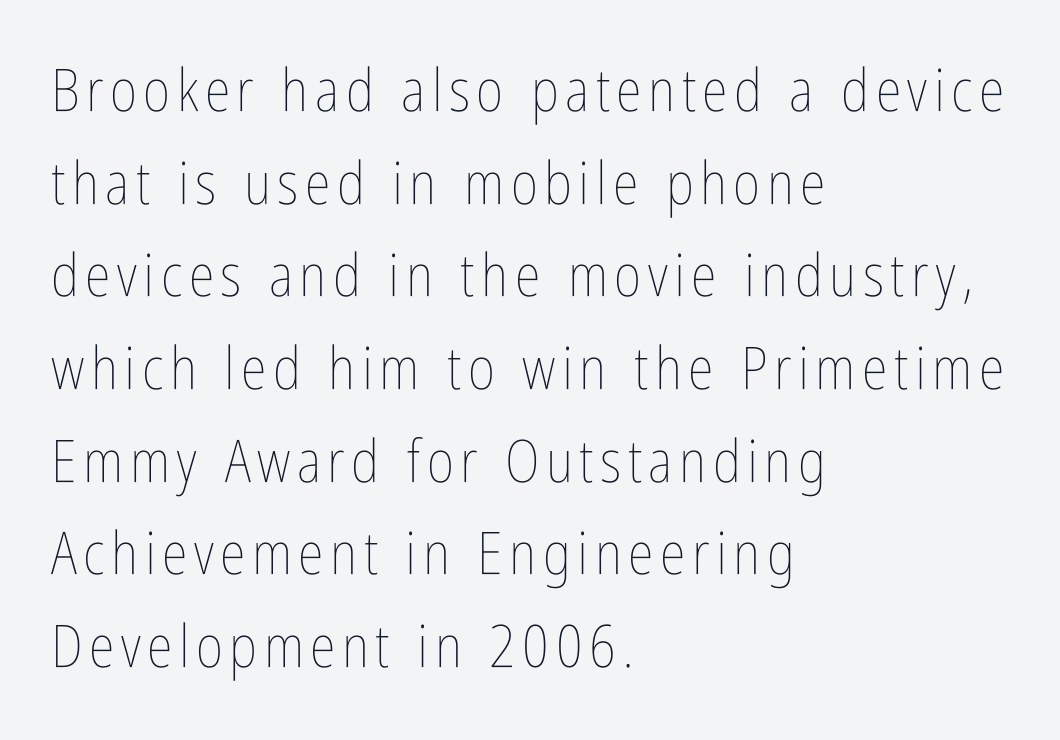
{"italic": "no", "bold": "no", "weight": "thin", "width": "condensed", "stroke_contrast": "low", "x_height": "medium", "monospaced": "no", "underline": "no", "align": "left", "line_spacing": "normal", "line_spacing_ratio": 1.57, "glyph_px": 59}
